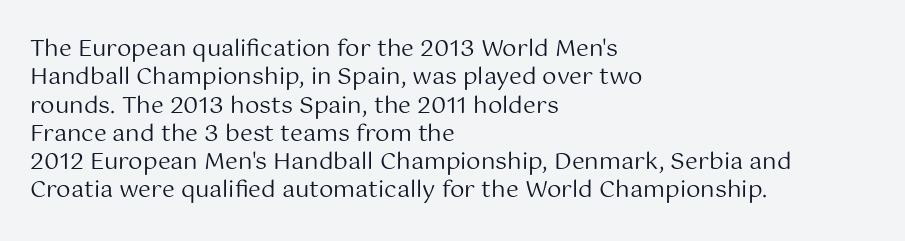
The image shows 23 px text type, upright; set left-aligned, line spacing 1.23x, normal letter spacing, not underlined.
